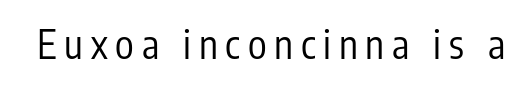
Q: Is the text bold? A: No.
Q: Is the text italic (slanted)? A: No, it is upright.
Q: Is the typeface a serif or a sans-serif typeface? A: Sans-serif.
Q: Is the text underlined? A: No.
Q: Is the spacing between letters normal or unusually wide? A: Unusually wide.
Q: Width (condensed, normal, or wide)? A: Condensed.
Q: Stroke contrast? A: Low.
Q: x-height? A: Medium.
Q: Monospaced? A: No.
